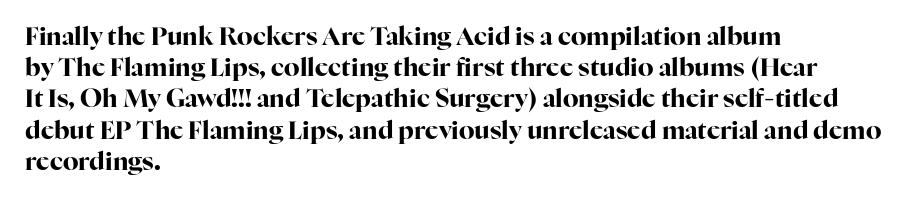
Caption: standard tracking, unaltered. Weight: bold. Line beginnings align vertically; line endings do not. The type sits square on the baseline with zero lean.
